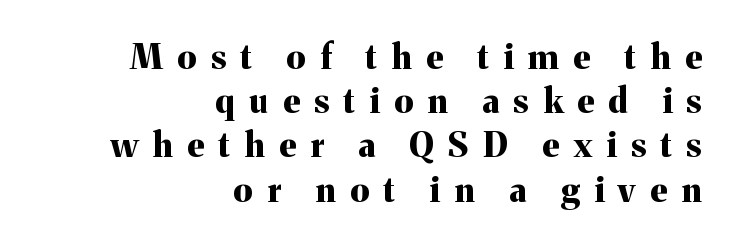
The image shows 34 px bold serif type, upright; set right-aligned, normal line spacing (1.3x), unusually wide letter spacing (+0.43 em), not underlined; medium stroke contrast and a medium x-height.
